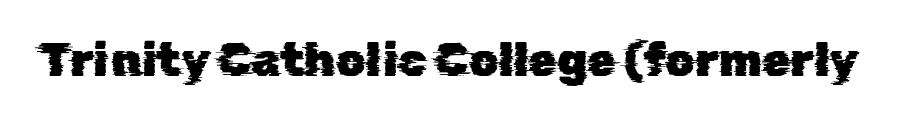
The image shows 46 px sans-serif type; set normal letter spacing, not underlined; low stroke contrast and a medium x-height.
